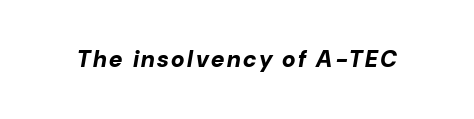
The image shows 23 px bold type, italic (leaning right); set not underlined.
